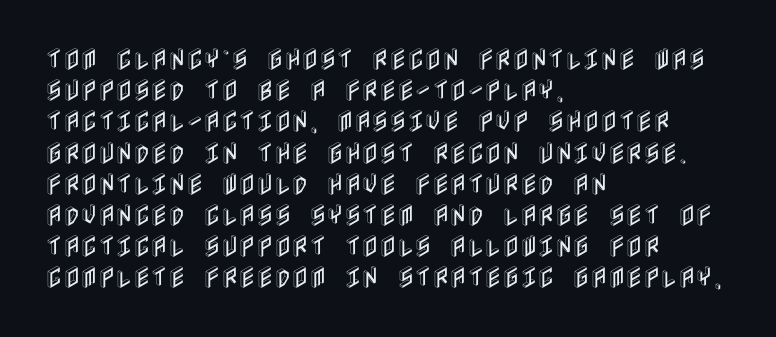
Does the copy run flush right? No — it runs flush left. The font's upright variant was chosen for this text. Descender tails drop into unmarked territory. Reading down the column, the eye jumps a familiar distance to each next line.
